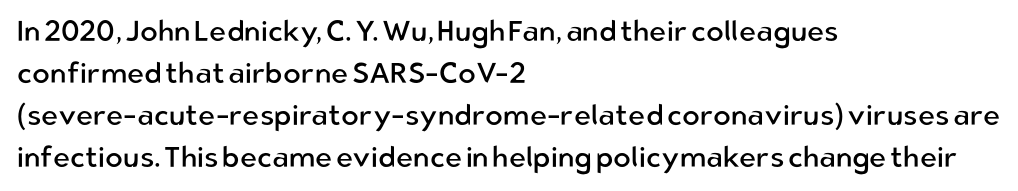
Q: Is the text bold? A: No.
Q: Is the text italic (slanted)? A: No, it is upright.
Q: Is the typeface a serif or a sans-serif typeface? A: Sans-serif.
Q: Is the text underlined? A: No.
Q: How is the paragraph aligned? A: Left-aligned.
Q: Is the spacing between letters normal or unusually wide? A: Normal.
Q: Is the spacing between lines tight, normal or loose? A: Normal.
Q: Width (condensed, normal, or wide)? A: Normal.
Q: Stroke contrast? A: Low.
Q: x-height? A: Medium.
Q: Monospaced? A: No.
